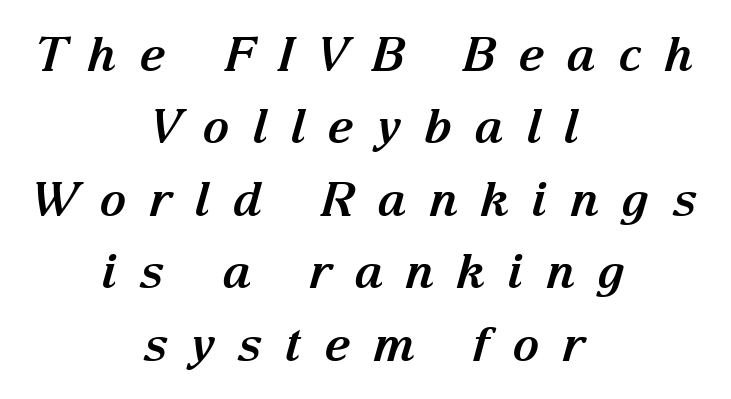
Q: Is the text bold? A: Yes.
Q: Is the text italic (slanted)? A: Yes, it leans right by about 15 degrees.
Q: Is the typeface a serif or a sans-serif typeface? A: Serif.
Q: Is the text underlined? A: No.
Q: How is the paragraph aligned? A: Centered.
Q: Is the spacing between letters normal or unusually wide? A: Unusually wide.
Q: Is the spacing between lines tight, normal or loose? A: Normal.
Q: Width (condensed, normal, or wide)? A: Normal.
Q: Stroke contrast? A: Medium.
Q: x-height? A: Medium.
Q: Monospaced? A: No.
